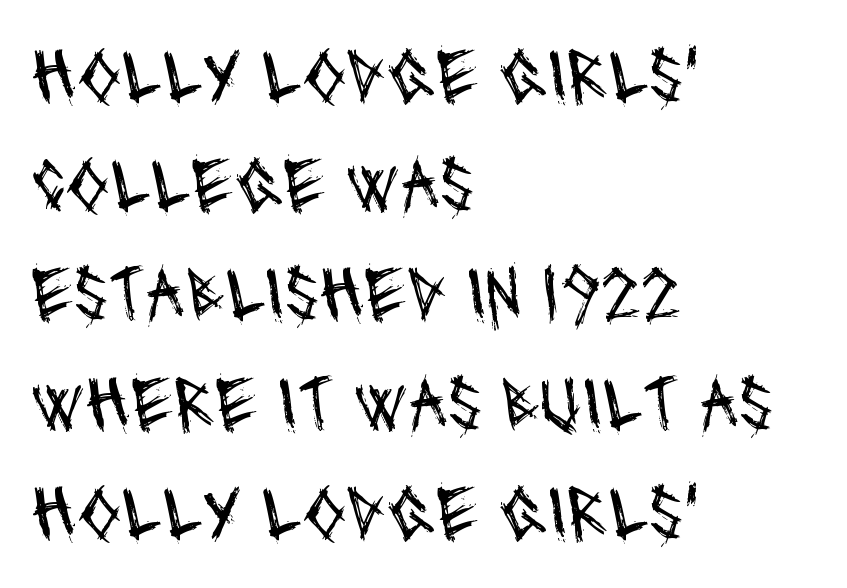
Q: Is the text bold? A: No.
Q: Is the typeface a serif or a sans-serif typeface? A: Sans-serif.
Q: Is the text underlined? A: No.
Q: How is the paragraph aligned? A: Left-aligned.
Q: Is the spacing between letters normal or unusually wide? A: Normal.
Q: Is the spacing between lines tight, normal or loose? A: Normal.
Q: Width (condensed, normal, or wide)? A: Condensed.
Q: Stroke contrast? A: Medium.
Q: x-height? A: Large.
Q: Monospaced? A: No.
